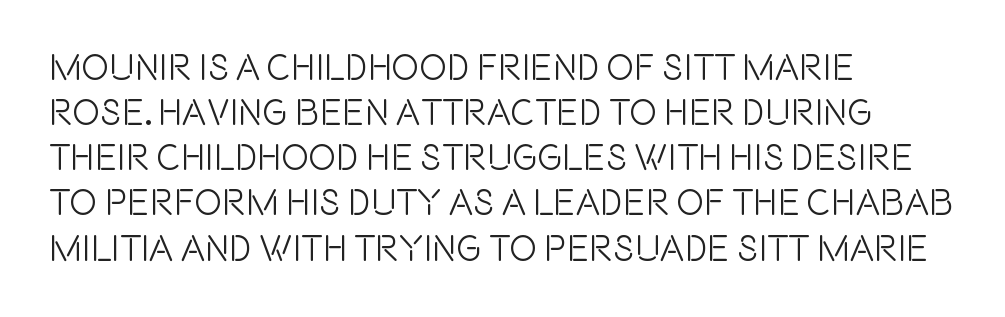
A typesetter would label this face a sans. If you drew a ruler down the left edge, every line would touch it. Nothing unusual about the tracking: characters are spaced as the font intends. A bare baseline throughout the passage. When letters stand straight like this, we call the style roman or upright.
